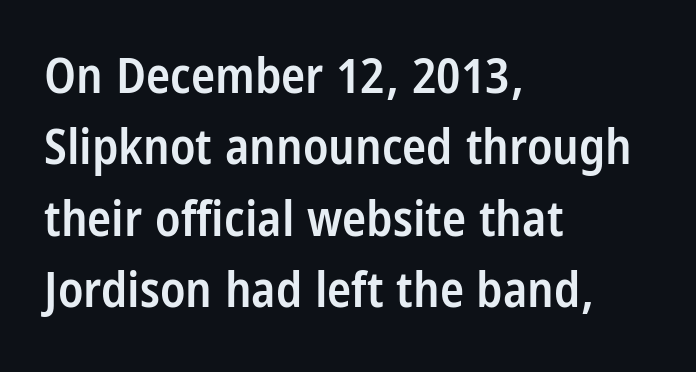
The image shows 50 px semibold, condensed sans-serif type, upright; set left-aligned, normal line spacing (1.43x), normal letter spacing, not underlined; low stroke contrast and a large x-height.
